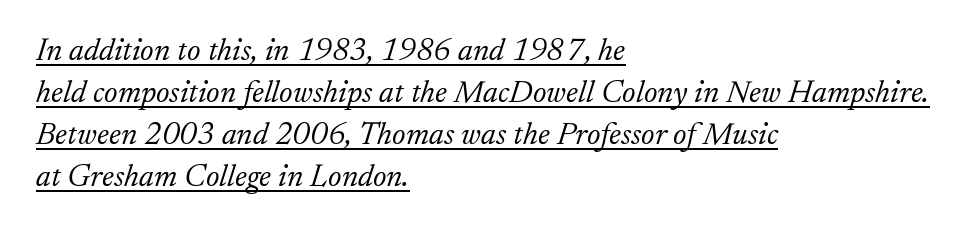
{"serif": "yes", "italic": "yes", "lean": "right", "slant_degrees": 17, "bold": "no", "weight": "light", "width": "normal", "stroke_contrast": "low", "x_height": "small", "monospaced": "no", "underline": "yes", "align": "left", "line_spacing": "normal", "line_spacing_ratio": 1.31, "letter_spacing": "normal", "letter_spacing_em": 0.0, "glyph_px": 32}
